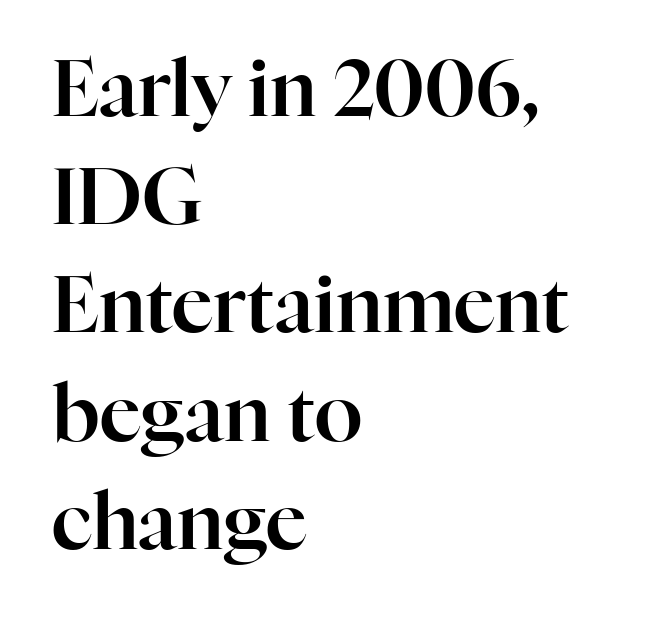
{"serif": "yes", "italic": "no", "width": "normal", "stroke_contrast": "high", "x_height": "medium", "monospaced": "no", "underline": "no", "align": "left", "line_spacing": "normal", "line_spacing_ratio": 1.37, "letter_spacing": "normal", "letter_spacing_em": 0.0, "glyph_px": 79}
